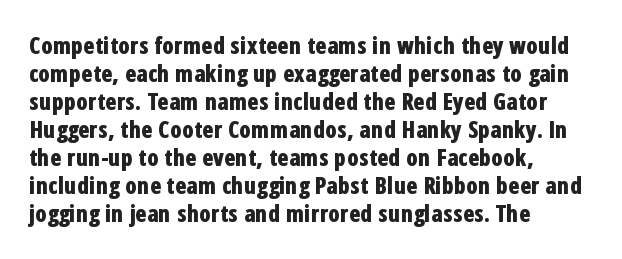
Q: Is the text bold? A: Yes.
Q: Is the text italic (slanted)? A: No, it is upright.
Q: Is the text underlined? A: No.
Q: How is the paragraph aligned? A: Left-aligned.
Q: Is the spacing between letters normal or unusually wide? A: Normal.
